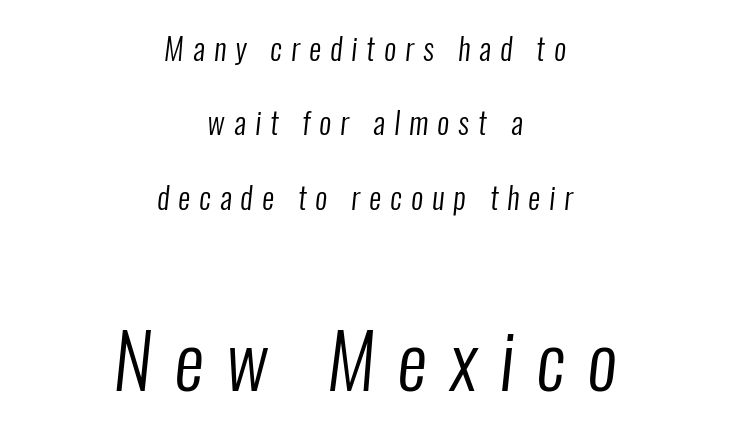
The image shows 74 px regular-weight, condensed sans-serif type; set centered, loose line spacing (2.48x), unusually wide letter spacing (+0.3 em), not underlined; the second (bottom) block is 2.47x larger; low stroke contrast and a medium x-height.
